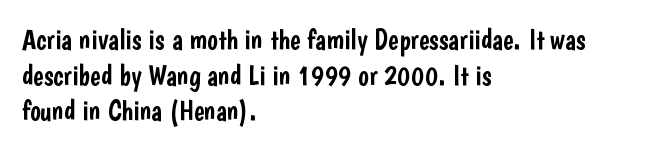
{"serif": "no", "italic": "no", "width": "condensed", "stroke_contrast": "low", "x_height": "medium", "monospaced": "no", "underline": "no", "align": "left", "line_spacing": "normal", "line_spacing_ratio": 1.27, "letter_spacing": "normal", "letter_spacing_em": 0.0, "glyph_px": 28}
